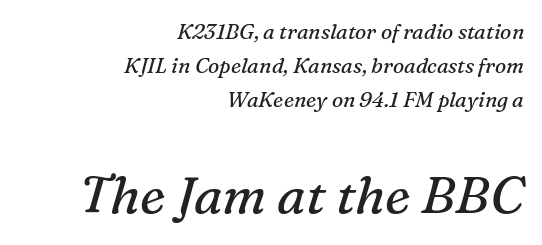
Q: Is the text bold? A: No.
Q: Is the text italic (slanted)? A: Yes, it leans right by about 16 degrees.
Q: Is the typeface a serif or a sans-serif typeface? A: Serif.
Q: Is the text underlined? A: No.
Q: How is the paragraph aligned? A: Right-aligned.
Q: Is the spacing between letters normal or unusually wide? A: Normal.
Q: Is the spacing between lines tight, normal or loose? A: Normal.
Q: Which block of text is set in a larger size, the first (top) or the second (bottom)? A: The second (bottom) one.
Q: Width (condensed, normal, or wide)? A: Normal.
Q: Stroke contrast? A: Medium.
Q: x-height? A: Medium.
Q: Monospaced? A: No.
